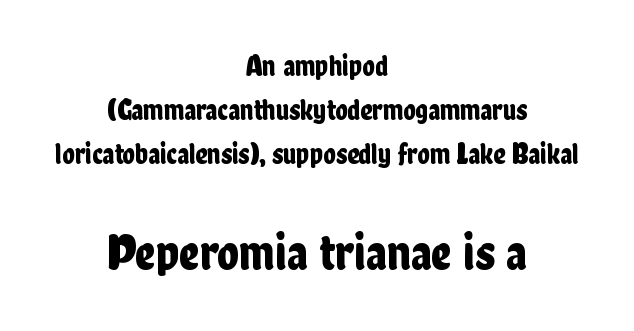
The letters advance in unequal steps, a hallmark of proportional type. Character size in the trailing block exceeds that of the leading block. Vertically, the passage feels balanced, rows spaced as you'd expect. Short note: letters normally spaced. Quick note: underline off. Every stem runs plumb, perpendicular to the baseline.
